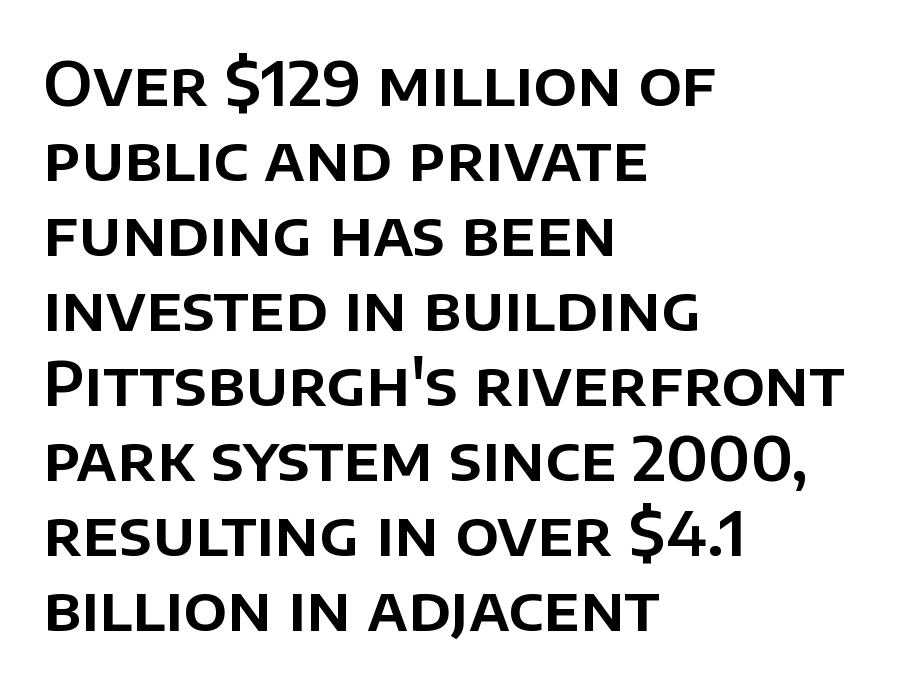
The image shows 61 px sans-serif type, upright; set left-aligned, line spacing 1.23x, normal letter spacing, not underlined; low stroke contrast and a large x-height.
